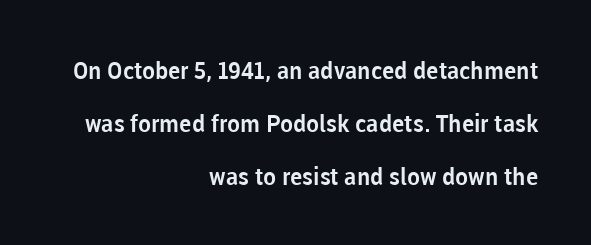
The image shows 24 px text type, upright; set right-aligned, loose line spacing (2.2x), normal letter spacing, not underlined.
